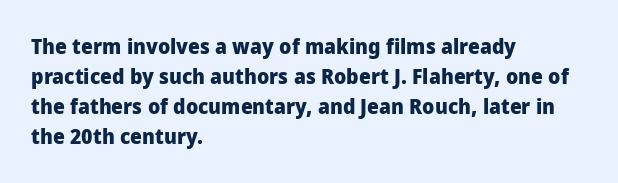
Q: Is the text bold? A: Yes.
Q: Is the text italic (slanted)? A: No, it is upright.
Q: Is the text underlined? A: No.
Q: How is the paragraph aligned? A: Left-aligned.
Q: Is the spacing between letters normal or unusually wide? A: Normal.
Q: Is the spacing between lines tight, normal or loose? A: Normal.
